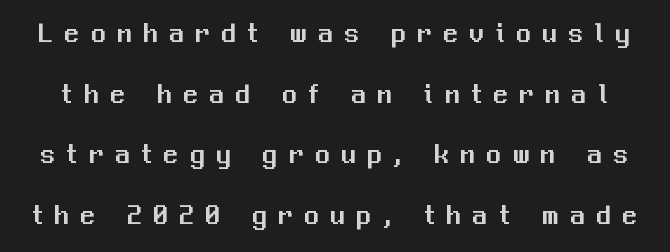
Looks like regular typesetting: each glyph gets only the width it needs. The baseline area is clear. Leading: increased. Do the letters lean? They stand straight.
